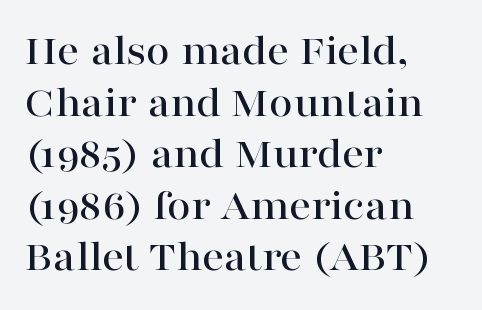
This rendering leaves character spacing at its baseline value. Think of a printed novel: that variable character pitch is what you see here. Style check: upright. Notice how the passage keeps a crisp vertical edge on the left only. A serif font was chosen for this passage. The space beneath each line is pristine and unruled.
